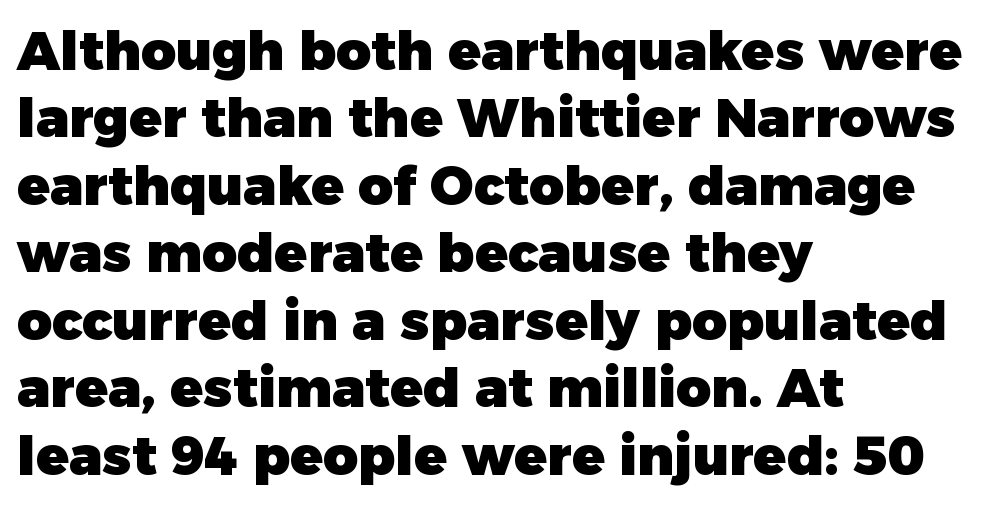
Q: Is the text bold? A: Yes.
Q: Is the text italic (slanted)? A: No, it is upright.
Q: Is the typeface a serif or a sans-serif typeface? A: Sans-serif.
Q: Is the text underlined? A: No.
Q: How is the paragraph aligned? A: Left-aligned.
Q: Is the spacing between letters normal or unusually wide? A: Normal.
Q: Is the spacing between lines tight, normal or loose? A: Normal.
Q: Width (condensed, normal, or wide)? A: Normal.
Q: Stroke contrast? A: Low.
Q: x-height? A: Medium.
Q: Monospaced? A: No.
